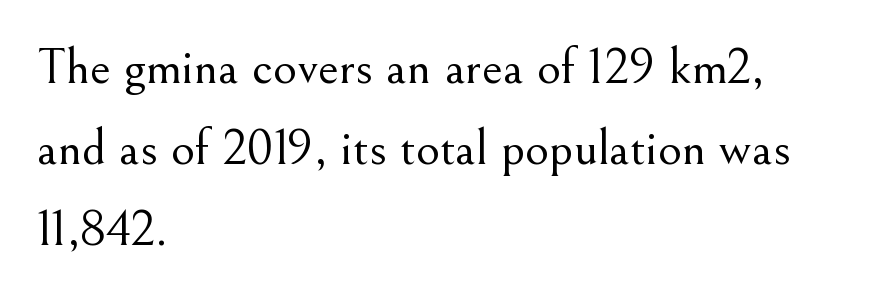
The image shows 52 px light serif type, upright; set left-aligned, normal line spacing (1.56x), normal letter spacing, not underlined; medium stroke contrast and a small x-height.
